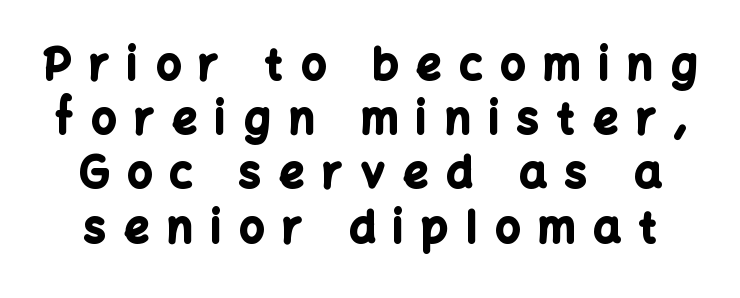
The image shows 43 px bold sans-serif type, upright; set normal line spacing (1.26x), unusually wide letter spacing (+0.43 em), not underlined; low stroke contrast and a medium x-height.
